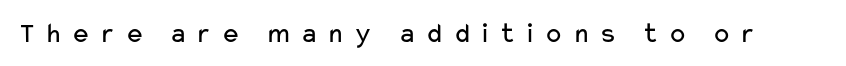
These lines have a slow, spaced-out rhythm from letter to letter. Rule under the text: the space is simply empty. Varying glyph widths throughout — classic text-font behaviour. The type sits square on the baseline with zero lean.
